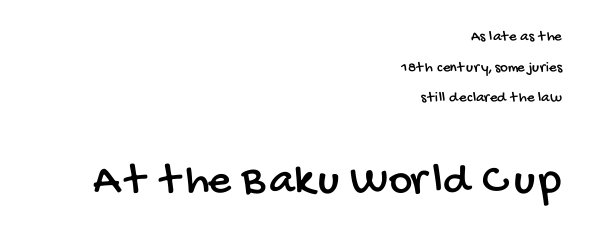
The image shows 45 px condensed sans-serif type; set right-aligned, loose line spacing (2.05x), normal letter spacing, not underlined; the second (bottom) block is 3.0x larger; low stroke contrast and a large x-height.
